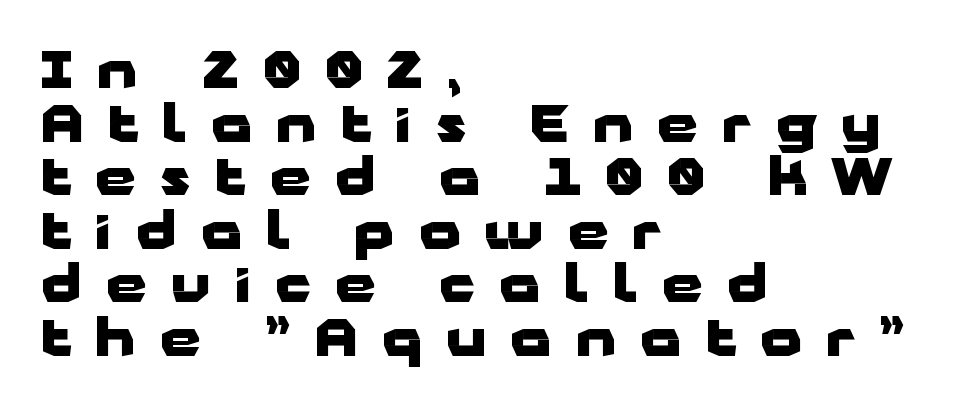
The image shows 52 px heavy, wide sans-serif type, upright; set left-aligned, tight line spacing (1.03x), unusually wide letter spacing (+0.47 em), not underlined; low stroke contrast and a medium x-height.
